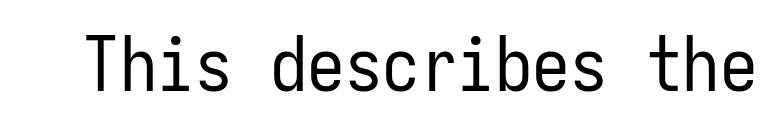
{"serif": "no", "italic": "no", "bold": "no", "weight": "regular", "width": "condensed", "stroke_contrast": "low", "x_height": "medium", "monospaced": "yes", "underline": "no", "letter_spacing": "normal", "letter_spacing_em": 0.0, "glyph_px": 75}
